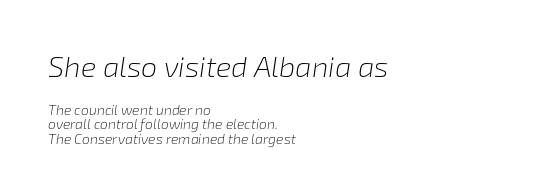
{"italic": "yes", "lean": "right", "slant_degrees": 8, "bold": "no", "weight": "light", "width": "normal", "stroke_contrast": "low", "x_height": "medium", "monospaced": "no", "underline": "no", "align": "left", "line_spacing": "tight", "line_spacing_ratio": 1.03, "letter_spacing": "normal", "letter_spacing_em": 0.0, "larger_block": "first", "size_ratio": 2.07, "glyph_px": 29}
